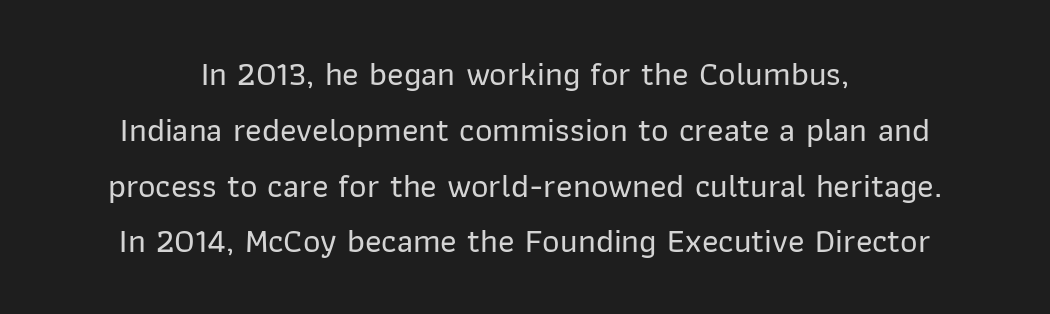
The image shows 34 px sans-serif type, upright; set centered, normal line spacing (1.64x), normal letter spacing, not underlined; low stroke contrast and a medium x-height.
